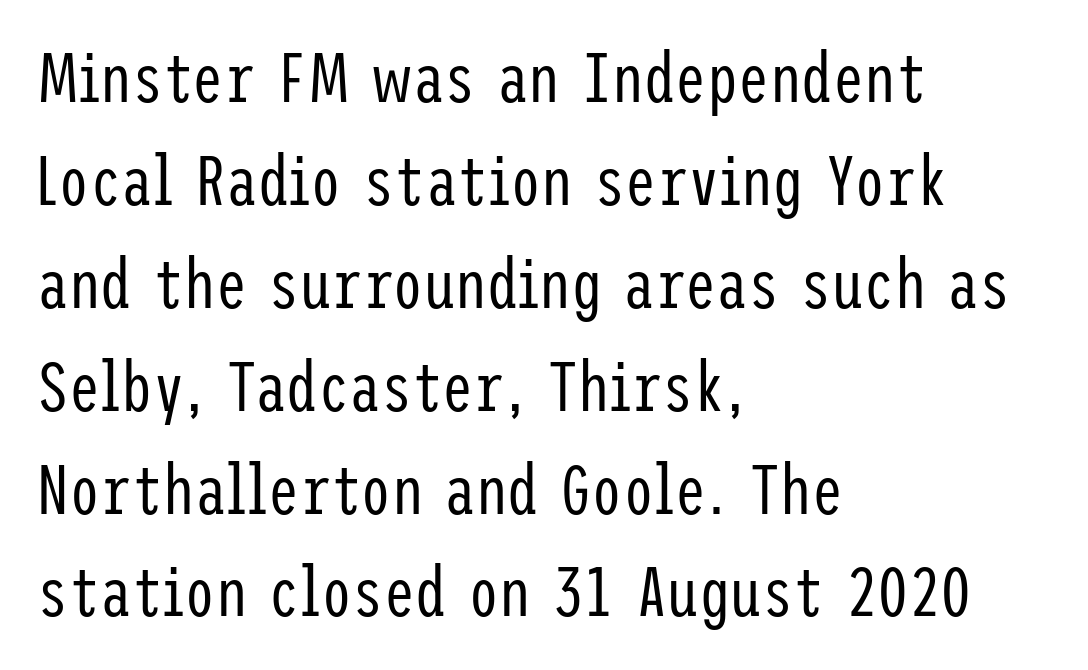
Q: Is the text bold? A: No.
Q: Is the text italic (slanted)? A: No, it is upright.
Q: Is the typeface a serif or a sans-serif typeface? A: Sans-serif.
Q: Is the text underlined? A: No.
Q: How is the paragraph aligned? A: Left-aligned.
Q: Is the spacing between letters normal or unusually wide? A: Normal.
Q: Is the spacing between lines tight, normal or loose? A: Normal.
Q: Width (condensed, normal, or wide)? A: Condensed.
Q: Stroke contrast? A: Low.
Q: x-height? A: Medium.
